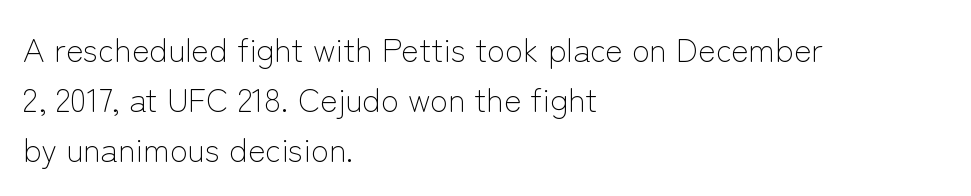
Q: Is the text bold? A: No.
Q: Is the text italic (slanted)? A: No, it is upright.
Q: Is the typeface a serif or a sans-serif typeface? A: Sans-serif.
Q: Is the text underlined? A: No.
Q: How is the paragraph aligned? A: Left-aligned.
Q: Is the spacing between letters normal or unusually wide? A: Normal.
Q: Is the spacing between lines tight, normal or loose? A: Normal.
Q: Width (condensed, normal, or wide)? A: Normal.
Q: Stroke contrast? A: Low.
Q: x-height? A: Medium.
Q: Monospaced? A: No.
